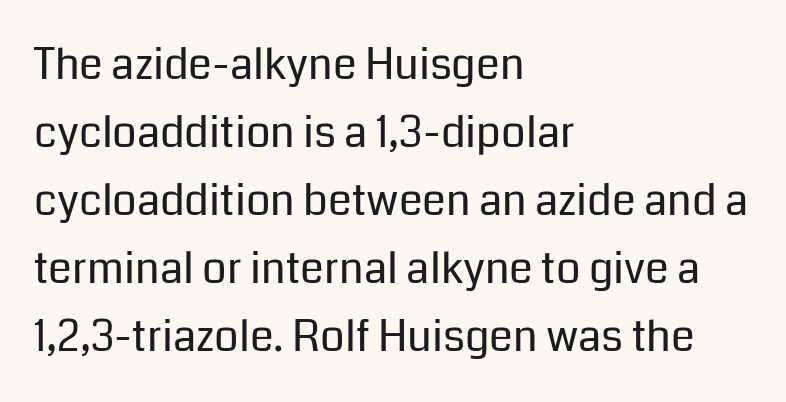
The image shows 43 px regular-weight sans-serif type, upright; set left-aligned, normal line spacing (1.58x), normal letter spacing, not underlined; low stroke contrast and a medium x-height.
